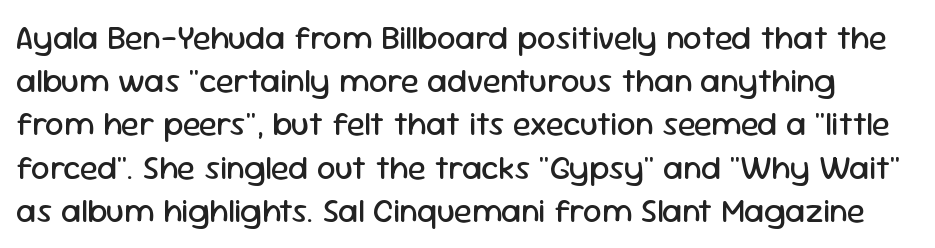
{"serif": "no", "italic": "no", "bold": "no", "weight": "regular", "width": "normal", "stroke_contrast": "low", "x_height": "medium", "monospaced": "no", "underline": "no", "line_spacing": "normal", "line_spacing_ratio": 1.31, "letter_spacing": "normal", "letter_spacing_em": 0.0, "glyph_px": 33}
